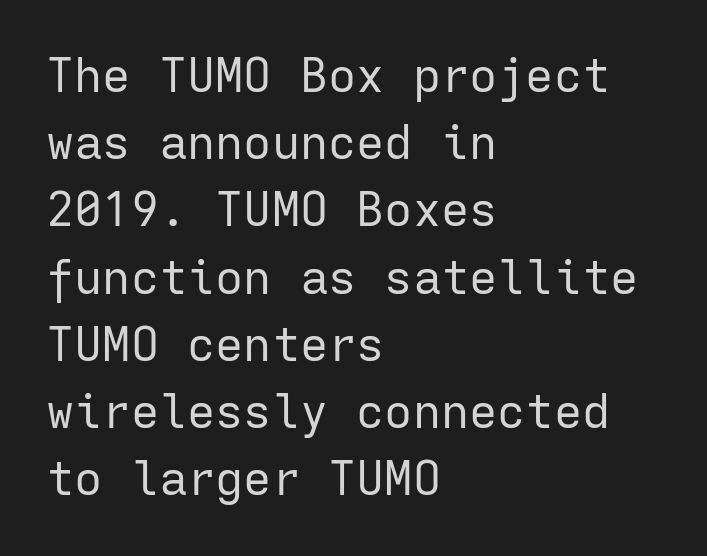
{"serif": "no", "italic": "no", "bold": "no", "weight": "regular", "width": "normal", "stroke_contrast": "low", "x_height": "medium", "monospaced": "yes", "underline": "no", "align": "left", "line_spacing": "normal", "line_spacing_ratio": 1.43, "letter_spacing": "normal", "letter_spacing_em": 0.0, "glyph_px": 47}
